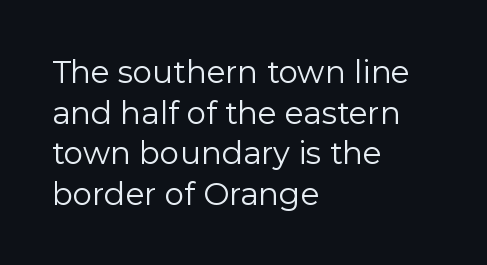
Words float on clear page, feet unadorned. Quick note: interline space is typical. The rendering uses natural spacing where letterforms have individual widths. The typesetter chose a ragged-right arrangement here. Ink coverage per letter is moderate at most. Nothing unusual about the tracking: characters are spaced as the font intends.
